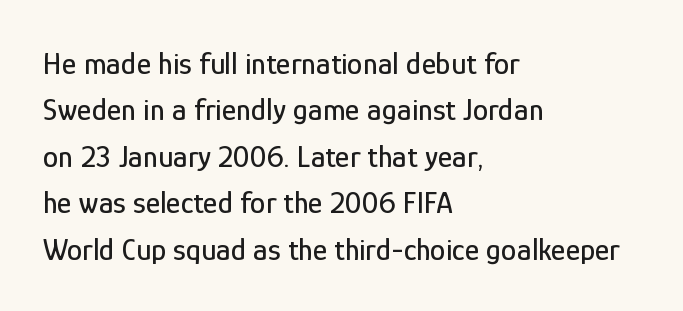
The lines sit at an ordinary, default distance from one another. The lines are quadded left. When letters stand straight like this, we call the style roman or upright. The space directly below the letters is spotless.
